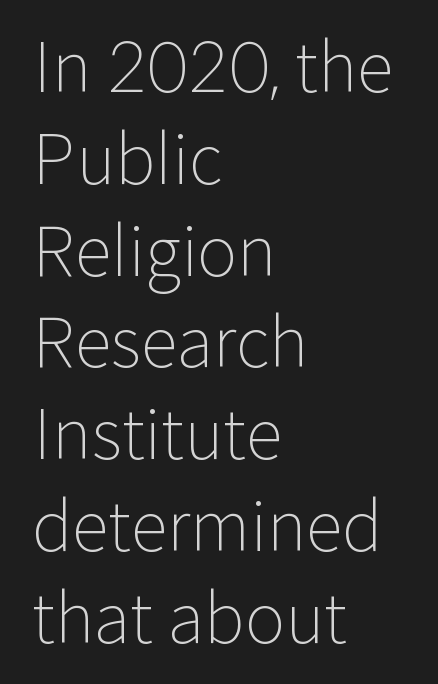
Q: Is the text bold? A: No.
Q: Is the text italic (slanted)? A: No, it is upright.
Q: Is the typeface a serif or a sans-serif typeface? A: Sans-serif.
Q: Is the text underlined? A: No.
Q: How is the paragraph aligned? A: Left-aligned.
Q: Is the spacing between letters normal or unusually wide? A: Normal.
Q: Is the spacing between lines tight, normal or loose? A: Normal.
Q: Width (condensed, normal, or wide)? A: Normal.
Q: Stroke contrast? A: Low.
Q: x-height? A: Medium.
Q: Monospaced? A: No.
